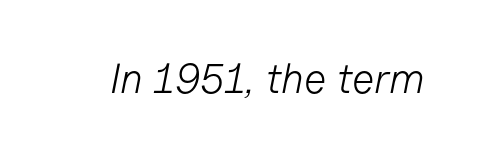
{"italic": "yes", "lean": "right", "slant_degrees": 11, "bold": "no", "weight": "light", "width": "normal", "stroke_contrast": "low", "x_height": "medium", "monospaced": "no", "underline": "no", "letter_spacing": "normal", "letter_spacing_em": 0.0, "glyph_px": 42}
